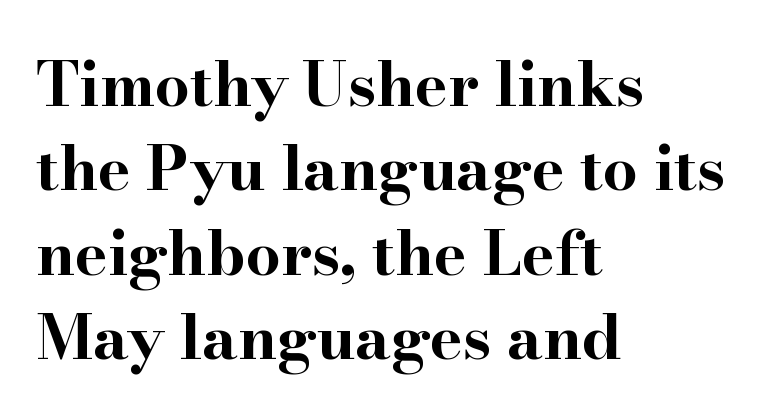
The image shows 62 px bold, wide serif type, upright; set left-aligned, normal line spacing (1.36x), normal letter spacing, not underlined; high stroke contrast and a small x-height.
